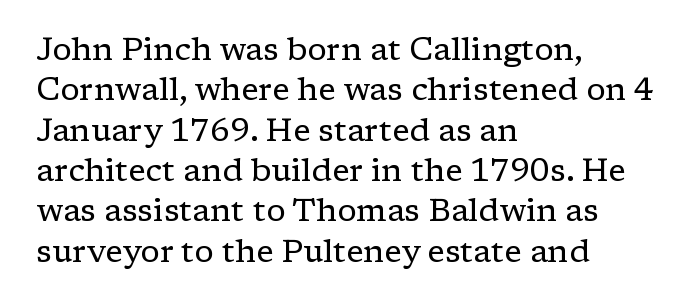
The image shows 32 px regular-weight serif type, upright; set left-aligned, normal line spacing (1.26x), normal letter spacing, not underlined; low stroke contrast and a medium x-height.
